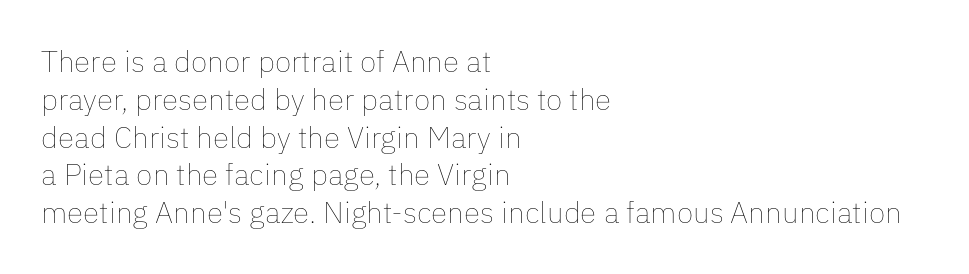
{"italic": "no", "bold": "no", "weight": "thin", "width": "normal", "stroke_contrast": "low", "x_height": "medium", "monospaced": "no", "underline": "no", "align": "left", "line_spacing": "normal", "line_spacing_ratio": 1.26, "letter_spacing": "normal", "letter_spacing_em": 0.0, "glyph_px": 30}
